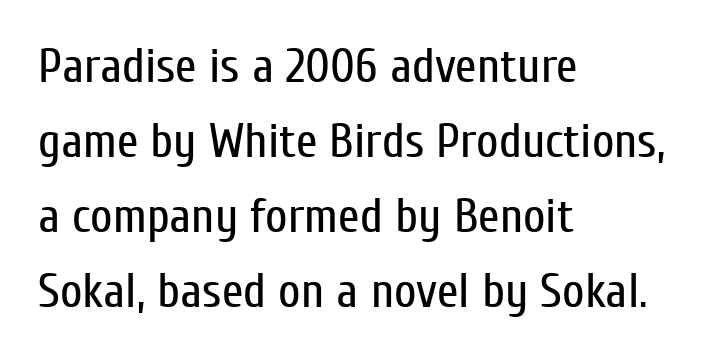
Quick note: interline space is typical. Weight: regular or lighter. Unmarked baselines from the first word to the last. Posture: vertical.
